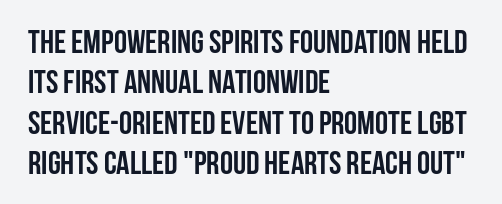
{"serif": "no", "italic": "no", "bold": "yes", "weight": "semibold", "width": "condensed", "stroke_contrast": "low", "x_height": "large", "monospaced": "no", "underline": "no", "align": "left", "line_spacing_ratio": 1.22, "letter_spacing": "normal", "letter_spacing_em": 0.0, "glyph_px": 33}
